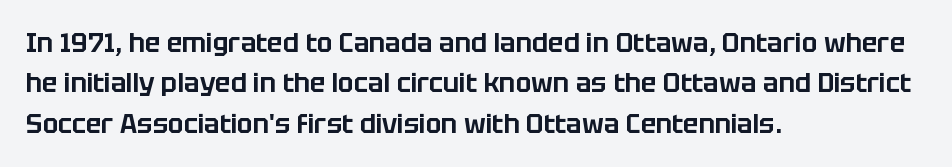
{"italic": "no", "underline": "no", "align": "left", "line_spacing": "normal", "line_spacing_ratio": 1.55, "letter_spacing": "normal", "letter_spacing_em": 0.0, "glyph_px": 26}
